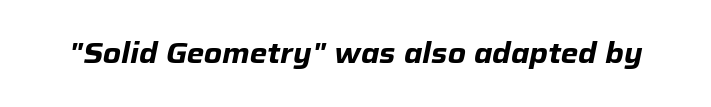
{"italic": "yes", "lean": "right", "slant_degrees": 12, "bold": "yes", "weight": "heavy", "width": "normal", "stroke_contrast": "low", "x_height": "medium", "monospaced": "no", "underline": "no", "letter_spacing": "normal", "letter_spacing_em": 0.0, "glyph_px": 28}
